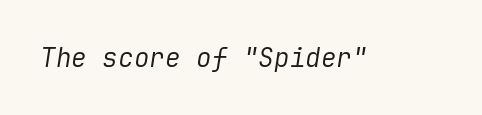
The image shows 26 px text type, italic (leaning right); set normal letter spacing, not underlined.
